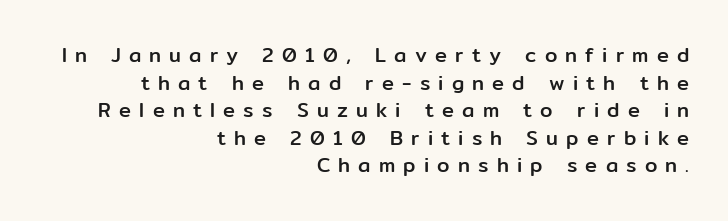
{"italic": "no", "underline": "no", "align": "right", "line_spacing": "normal", "line_spacing_ratio": 1.38, "letter_spacing": "wide", "letter_spacing_em": 0.41, "glyph_px": 20}
